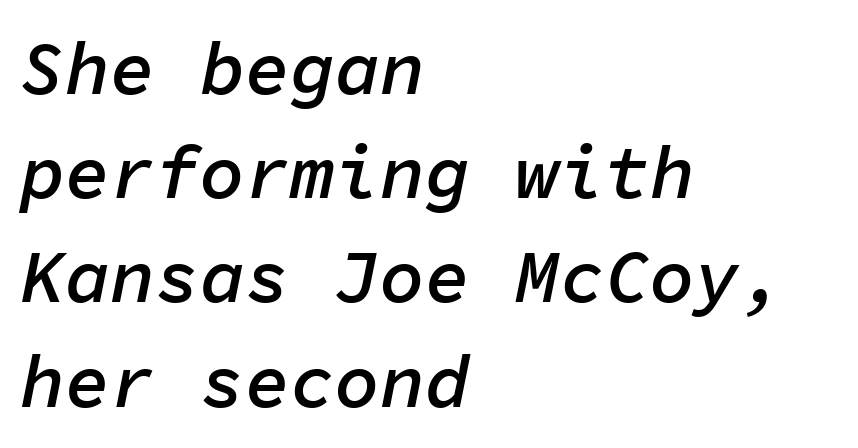
These lines are rendered in a fixed-pitch font. Every letter is mildly thick-stroked: semibold rather than bold. Descenders hang freely into open space. Designer's note — italics engaged.
